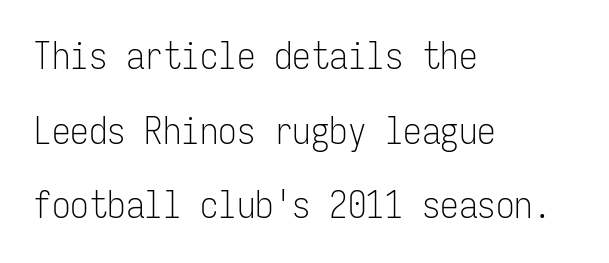
Q: Is the text bold? A: No.
Q: Is the text italic (slanted)? A: No, it is upright.
Q: Is the typeface a serif or a sans-serif typeface? A: Sans-serif.
Q: Is the text underlined? A: No.
Q: How is the paragraph aligned? A: Left-aligned.
Q: Is the spacing between letters normal or unusually wide? A: Normal.
Q: Is the spacing between lines tight, normal or loose? A: Loose.
Q: Width (condensed, normal, or wide)? A: Condensed.
Q: Stroke contrast? A: Low.
Q: x-height? A: Medium.
Q: Monospaced? A: Yes.
